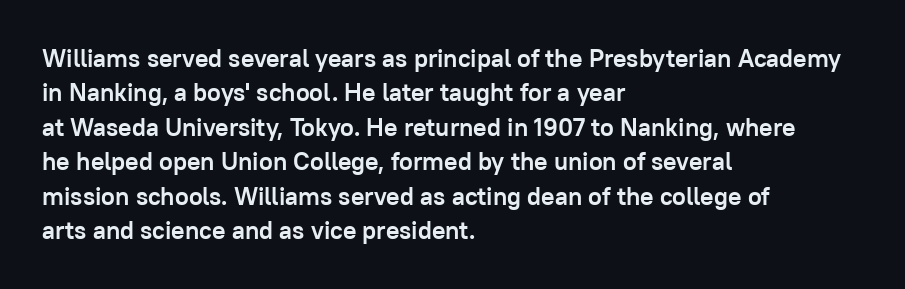
Q: Is the text bold? A: Yes.
Q: Is the text italic (slanted)? A: No, it is upright.
Q: Is the text underlined? A: No.
Q: How is the paragraph aligned? A: Left-aligned.
Q: Is the spacing between letters normal or unusually wide? A: Normal.
Q: Is the spacing between lines tight, normal or loose? A: Normal.
